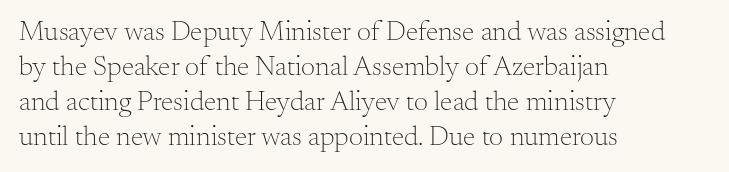
The image shows 28 px light serif type, upright; set left-aligned, normal line spacing (1.25x), normal letter spacing, not underlined; medium stroke contrast and a small x-height.
